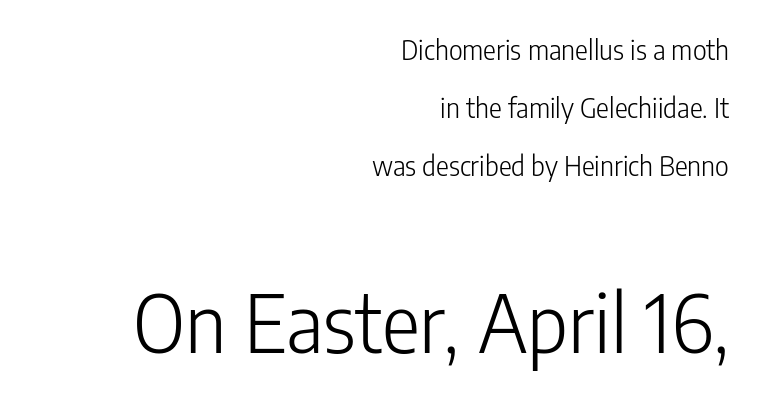
Tracking value appears to be zero — textbook default spacing. Ink coverage per letter is moderate at most. These lines stack with their right ends in a neat column. It's the straight-up-and-down kind of type. A typesetter would call this proportional, since set widths differ per character.
